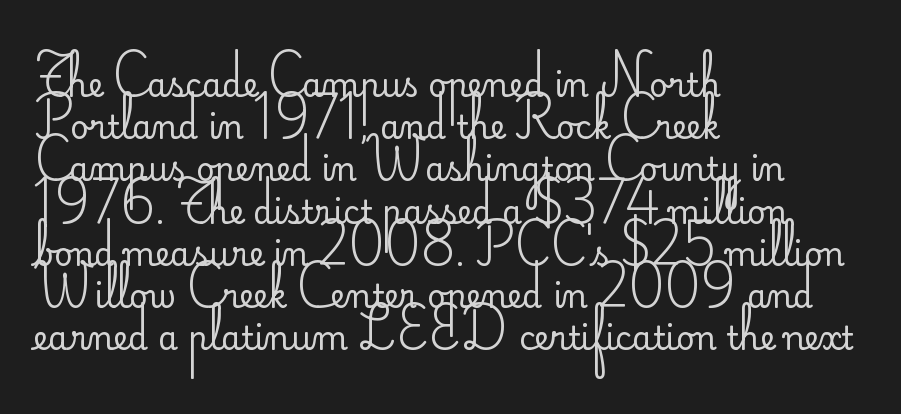
Q: Is the text bold? A: No.
Q: Is the text italic (slanted)? A: No, it is upright.
Q: Is the typeface a serif or a sans-serif typeface? A: Sans-serif.
Q: Is the text underlined? A: No.
Q: How is the paragraph aligned? A: Left-aligned.
Q: Is the spacing between letters normal or unusually wide? A: Normal.
Q: Is the spacing between lines tight, normal or loose? A: Normal.
Q: Width (condensed, normal, or wide)? A: Normal.
Q: Stroke contrast? A: Low.
Q: x-height? A: Small.
Q: Monospaced? A: No.
